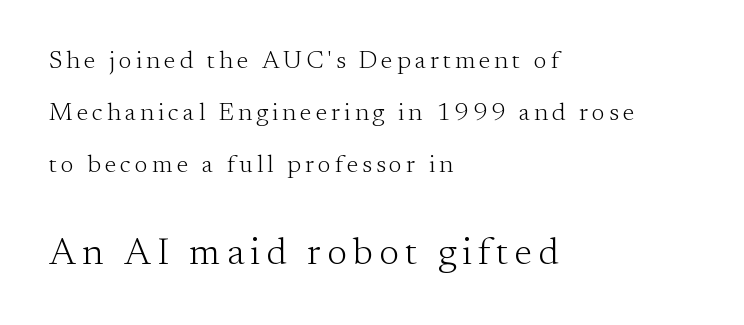
{"serif": "yes", "italic": "no", "bold": "no", "weight": "light", "width": "normal", "stroke_contrast": "medium", "x_height": "small", "monospaced": "no", "underline": "no", "align": "left", "line_spacing": "loose", "line_spacing_ratio": 2.09, "larger_block": "second", "size_ratio": 1.52, "glyph_px": 38}
